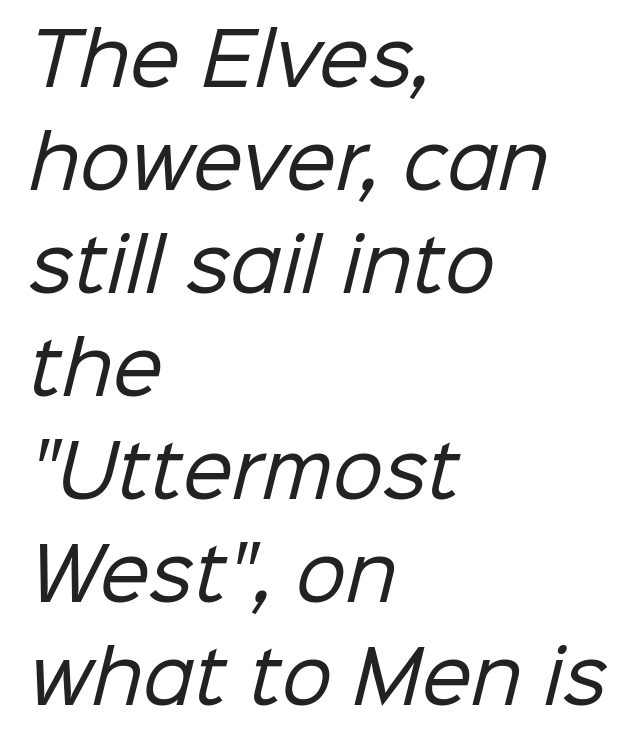
Think of a printed novel: that variable character pitch is what you see here. The typeface chosen for these lines omits serifs. Stem width sits at or under what a default text font uses. Compared with typical body copy, the letter spacing here is the same. Short and long lines alike share a common starting point at left. Words float on clear page, feet unadorned.
